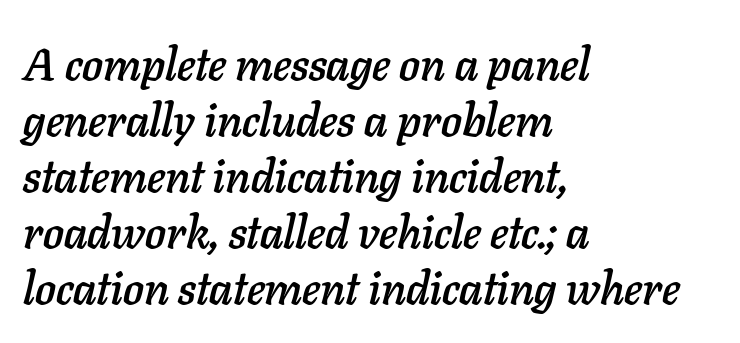
These lines are set flush left with a ragged right edge. Standard letterfit; no display-style spreading of the glyphs. Tall strokes in this sample are angled rather than plumb. A typesetter would call this proportional, since set widths differ per character. Lines of text with bare space underneath.
